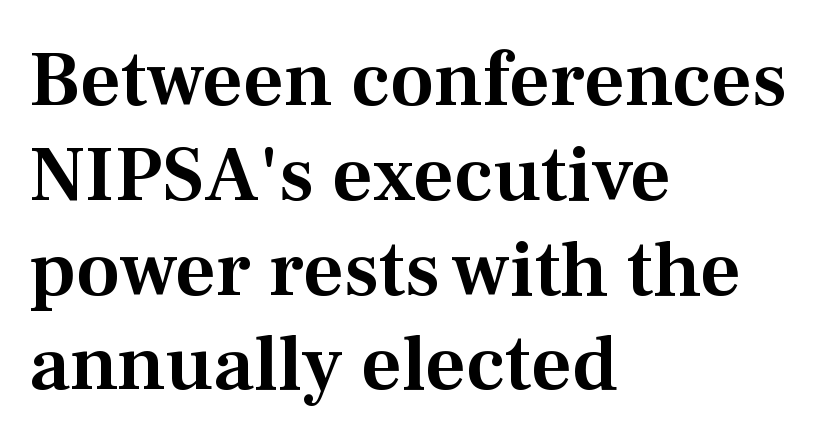
{"serif": "yes", "italic": "no", "width": "normal", "stroke_contrast": "medium", "x_height": "medium", "monospaced": "no", "underline": "no", "align": "left", "line_spacing_ratio": 1.2, "letter_spacing": "normal", "letter_spacing_em": 0.0, "glyph_px": 79}
